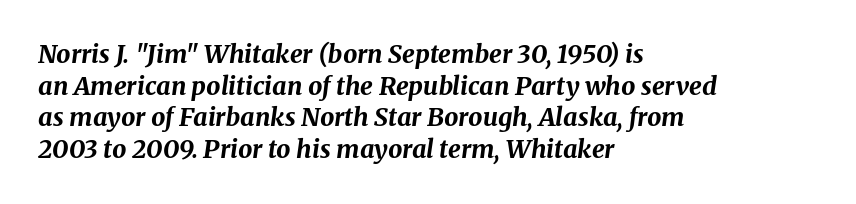
The image shows 25 px bold type, italic (leaning right); set left-aligned, normal line spacing (1.27x), normal letter spacing, not underlined.
